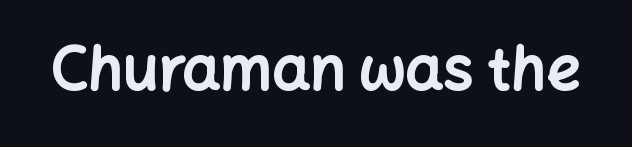
Does extra space separate the letters? No, they use regular spacing. Are there feet on the stems? There aren't — it's a sans. Here the designer chose a conventional face with non-uniform glyph widths. Letters rest on an invisible, unmarked baseline. The letters stand upright; this is a roman face.
